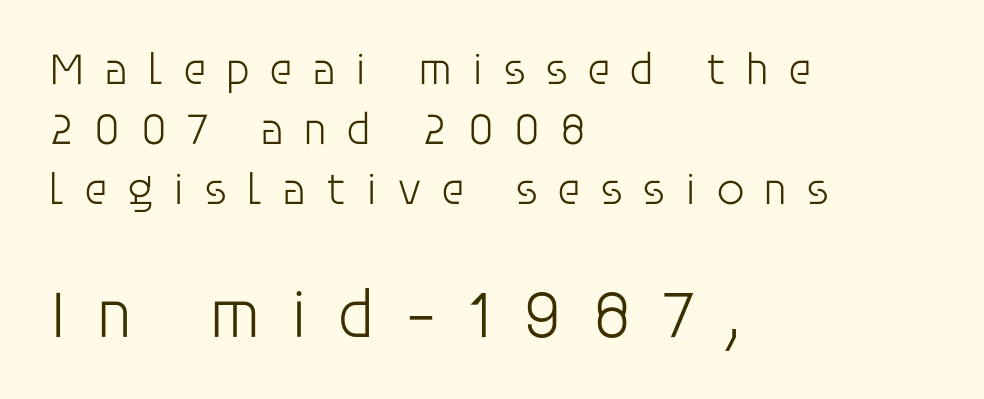
Q: Is the text bold? A: No.
Q: Is the text italic (slanted)? A: No, it is upright.
Q: Is the typeface a serif or a sans-serif typeface? A: Sans-serif.
Q: Is the text underlined? A: No.
Q: How is the paragraph aligned? A: Left-aligned.
Q: Is the spacing between letters normal or unusually wide? A: Unusually wide.
Q: Is the spacing between lines tight, normal or loose? A: Normal.
Q: Which block of text is set in a larger size, the first (top) or the second (bottom)? A: The second (bottom) one.
Q: Width (condensed, normal, or wide)? A: Normal.
Q: Stroke contrast? A: Low.
Q: x-height? A: Large.
Q: Monospaced? A: No.
